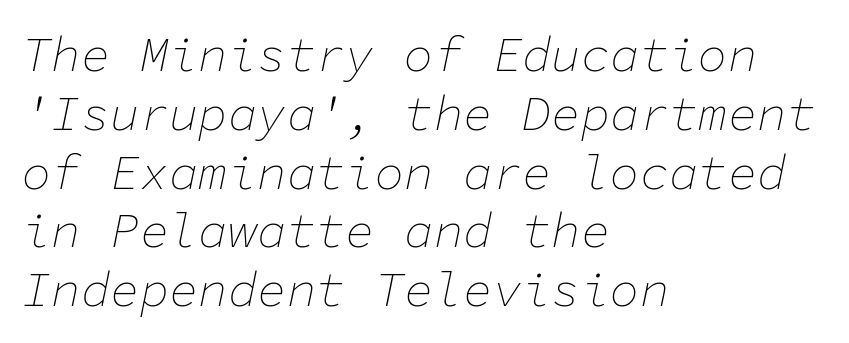
Caption: multi-line text, flush left, ragged right. The string is rendered with underlining switched off. Observe the ordinary spacing: letters are neighbours, not strangers. These lines are rendered in a fixed-pitch font. Weight class: somewhere from thin through regular.
